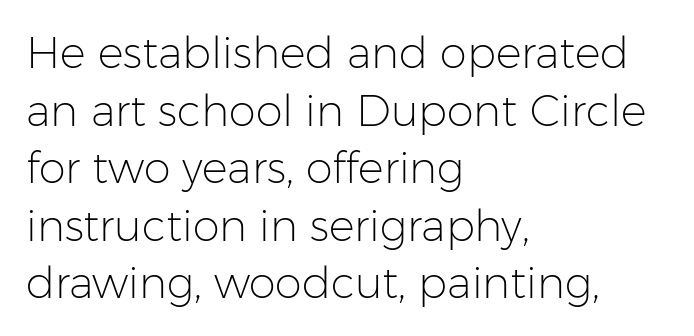
The image shows 43 px light sans-serif type, upright; set left-aligned, normal line spacing (1.34x), normal letter spacing, not underlined; low stroke contrast and a medium x-height.
